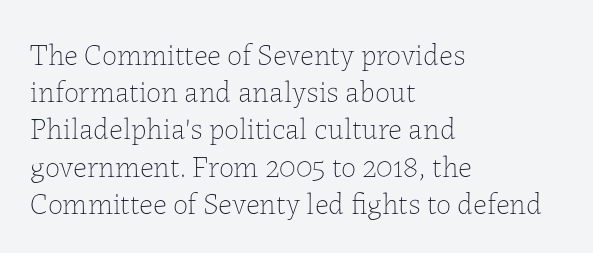
Q: Is the text bold? A: No.
Q: Is the text italic (slanted)? A: No, it is upright.
Q: Is the text underlined? A: No.
Q: How is the paragraph aligned? A: Left-aligned.
Q: Is the spacing between letters normal or unusually wide? A: Normal.
Q: Width (condensed, normal, or wide)? A: Normal.
Q: Stroke contrast? A: Low.
Q: x-height? A: Medium.
Q: Monospaced? A: No.
